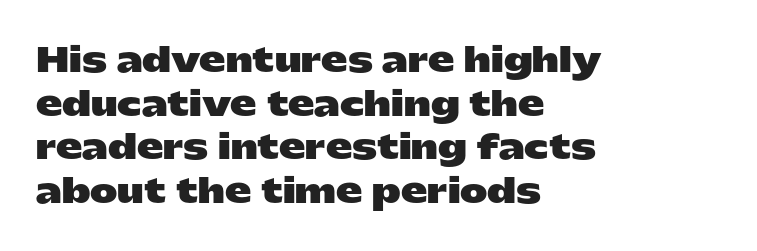
The image shows 33 px heavy, wide sans-serif type, upright; set left-aligned, normal line spacing (1.32x), normal letter spacing, not underlined; low stroke contrast and a medium x-height.
